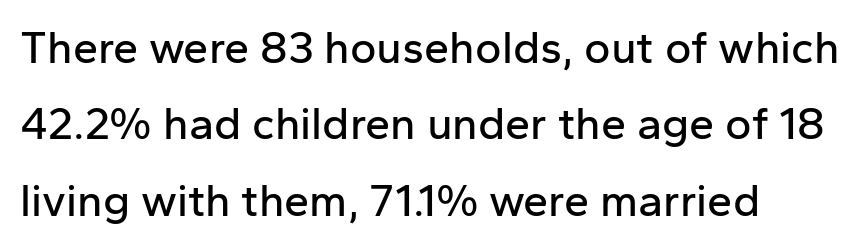
Q: Is the text italic (slanted)? A: No, it is upright.
Q: Is the typeface a serif or a sans-serif typeface? A: Sans-serif.
Q: Is the text underlined? A: No.
Q: Is the spacing between letters normal or unusually wide? A: Normal.
Q: Is the spacing between lines tight, normal or loose? A: Normal.
Q: Width (condensed, normal, or wide)? A: Normal.
Q: Stroke contrast? A: Low.
Q: x-height? A: Medium.
Q: Monospaced? A: No.
